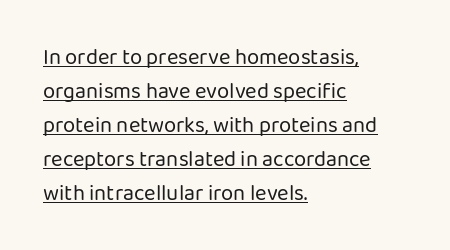
Q: Is the text bold? A: No.
Q: Is the text italic (slanted)? A: No, it is upright.
Q: Is the text underlined? A: Yes.
Q: How is the paragraph aligned? A: Left-aligned.
Q: Is the spacing between letters normal or unusually wide? A: Normal.
Q: Is the spacing between lines tight, normal or loose? A: Normal.
